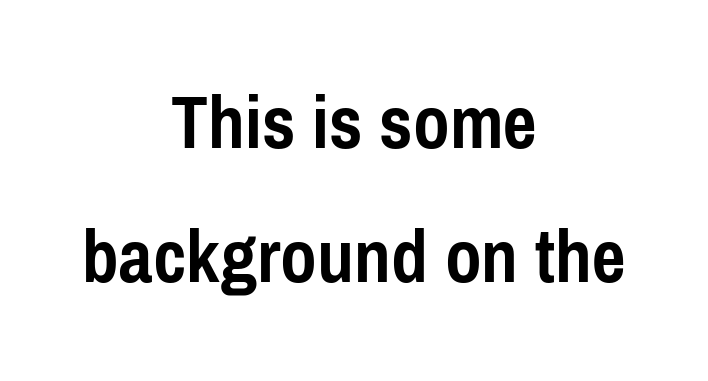
Characters follow at the spacing the type designer built in. These lines carry a lot of weight — the face is fully bold. These lines are centered, leaving both edges ragged. Spacing verdict: proportional, widths tailored to each character.
